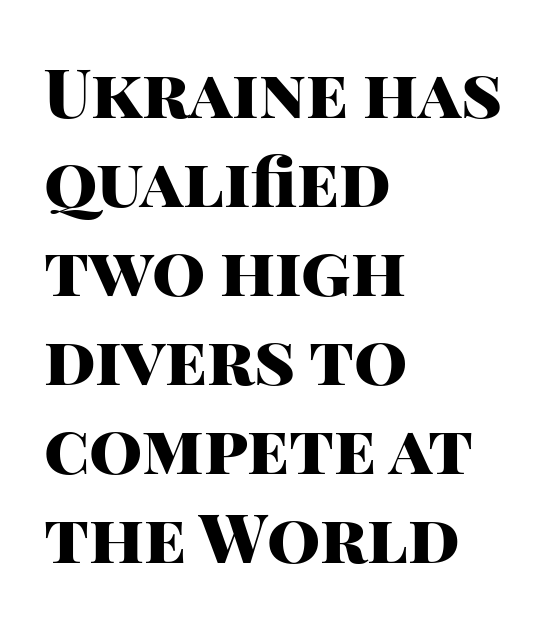
{"serif": "no", "italic": "no", "bold": "yes", "weight": "heavy", "width": "normal", "stroke_contrast": "high", "x_height": "large", "monospaced": "no", "underline": "no", "align": "left", "line_spacing": "normal", "line_spacing_ratio": 1.31, "letter_spacing": "normal", "letter_spacing_em": 0.0, "glyph_px": 68}
